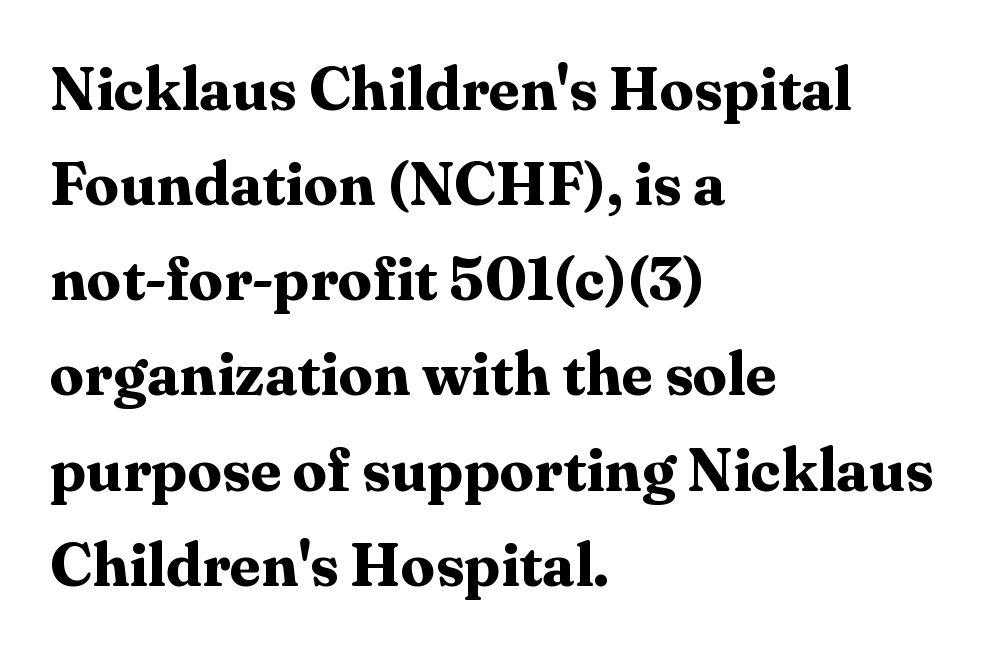
Q: Is the text bold? A: Yes.
Q: Is the text italic (slanted)? A: No, it is upright.
Q: Is the typeface a serif or a sans-serif typeface? A: Serif.
Q: Is the text underlined? A: No.
Q: How is the paragraph aligned? A: Left-aligned.
Q: Is the spacing between letters normal or unusually wide? A: Normal.
Q: Is the spacing between lines tight, normal or loose? A: Normal.
Q: Width (condensed, normal, or wide)? A: Normal.
Q: Stroke contrast? A: Medium.
Q: x-height? A: Medium.
Q: Monospaced? A: No.
